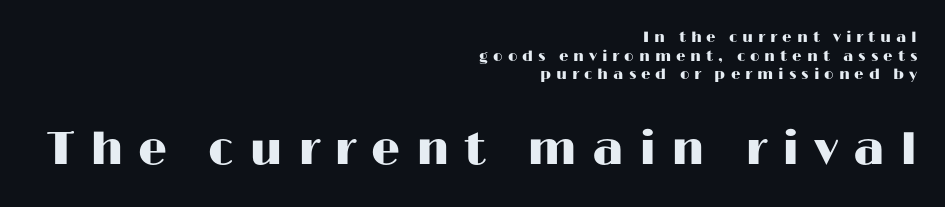
Q: Is the text italic (slanted)? A: No, it is upright.
Q: Is the typeface a serif or a sans-serif typeface? A: Sans-serif.
Q: Is the text underlined? A: No.
Q: How is the paragraph aligned? A: Right-aligned.
Q: Is the spacing between letters normal or unusually wide? A: Unusually wide.
Q: Which block of text is set in a larger size, the first (top) or the second (bottom)? A: The second (bottom) one.
Q: Width (condensed, normal, or wide)? A: Wide.
Q: Stroke contrast? A: High.
Q: x-height? A: Medium.
Q: Monospaced? A: No.
